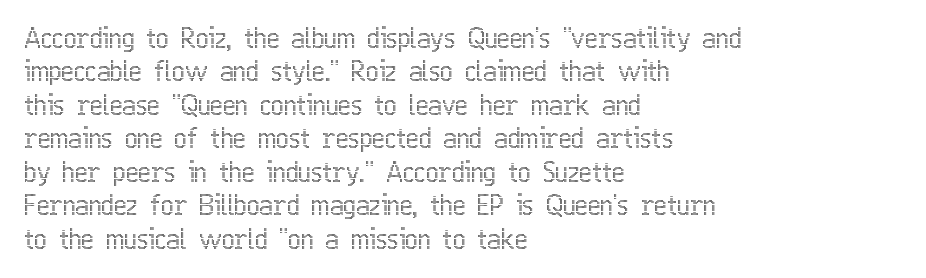
Q: Is the text italic (slanted)? A: No, it is upright.
Q: Is the text underlined? A: No.
Q: How is the paragraph aligned? A: Left-aligned.
Q: Is the spacing between letters normal or unusually wide? A: Normal.
